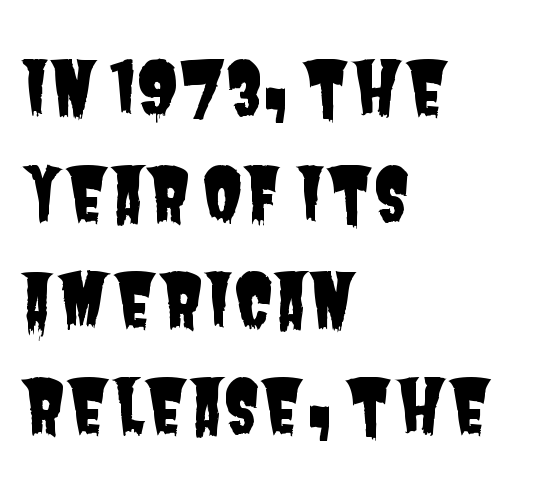
The image shows 73 px condensed sans-serif type; set left-aligned, normal line spacing (1.45x), normal letter spacing, not underlined; low stroke contrast and a large x-height.
